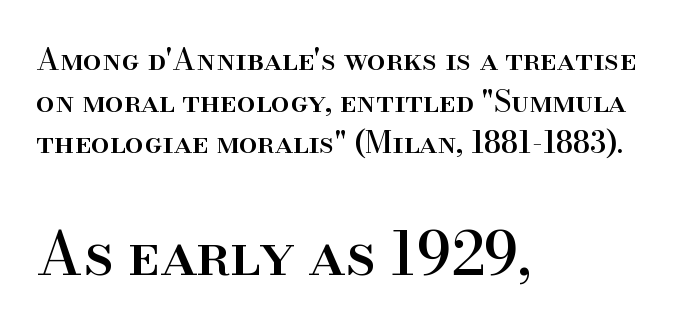
Q: Is the text italic (slanted)? A: No, it is upright.
Q: Is the typeface a serif or a sans-serif typeface? A: Serif.
Q: Is the text underlined? A: No.
Q: How is the paragraph aligned? A: Left-aligned.
Q: Is the spacing between letters normal or unusually wide? A: Normal.
Q: Is the spacing between lines tight, normal or loose? A: Normal.
Q: Which block of text is set in a larger size, the first (top) or the second (bottom)? A: The second (bottom) one.
Q: Width (condensed, normal, or wide)? A: Normal.
Q: Stroke contrast? A: High.
Q: x-height? A: Small.
Q: Monospaced? A: No.
